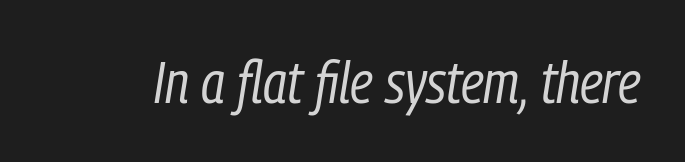
The image shows 59 px regular-weight, condensed type, italic (leaning right); set normal letter spacing, not underlined; low stroke contrast and a medium x-height.
